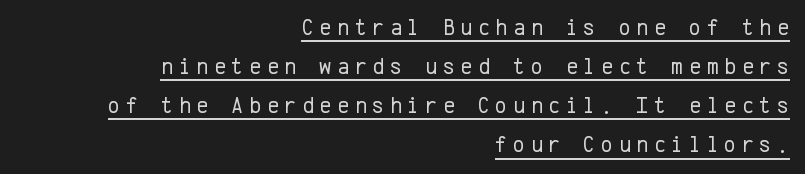
Does a line run under the words? Yes, clearly. No extra ink here — the face is not bold. The lettering holds an erect, upright posture throughout. Alignment: flush right. One glance says typical: line gaps are just what's usual.
